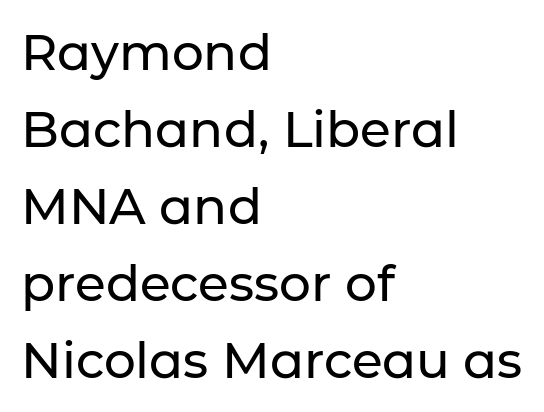
Upright lettering throughout. The rendering uses natural spacing where letterforms have individual widths. Does the copy run flush right? No — it runs flush left. How are the letters spaced? Ordinarily, with no added tracking. The face used here is a sans, in the tradition of grotesques and geometrics.
